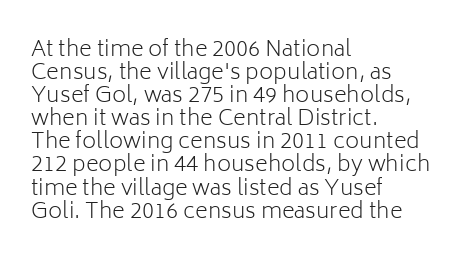
Posture: straight, roman, zero tilt. All the whitespace from short lines collects on the right. Between one letter and the next there's only the usual sliver of space. The area under the type is left untouched. Ink coverage per letter is moderate at most.
